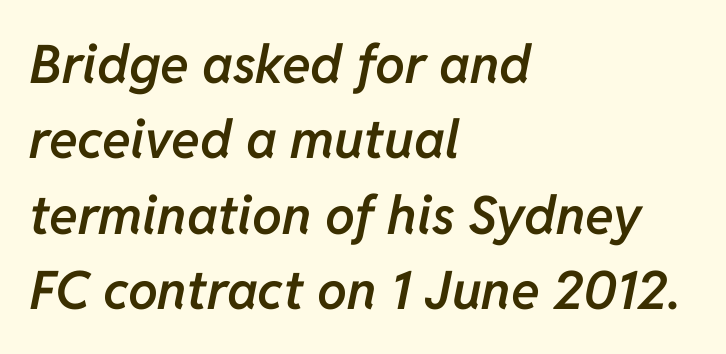
A typesetter would call this zero additional tracking. The passage shown is not underscored anywhere. Layout note: lines flush left. Do the characters align in a grid? No, the font is proportional. The rendering applies a slant to the glyphs. Caption: semibold face, moderately heavy strokes.
